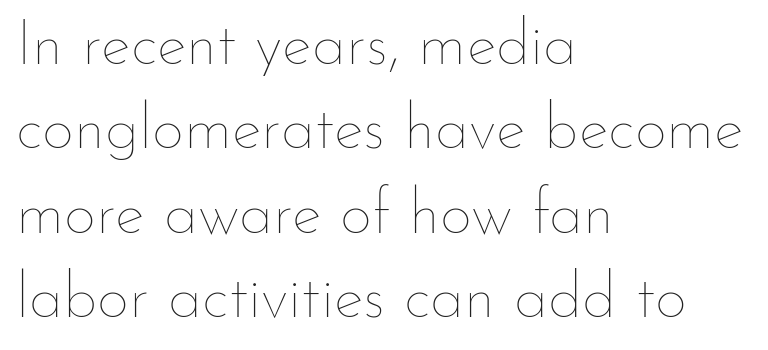
The image shows 63 px thin type, upright; set left-aligned, normal line spacing (1.34x), normal letter spacing, not underlined; low stroke contrast and a small x-height.
